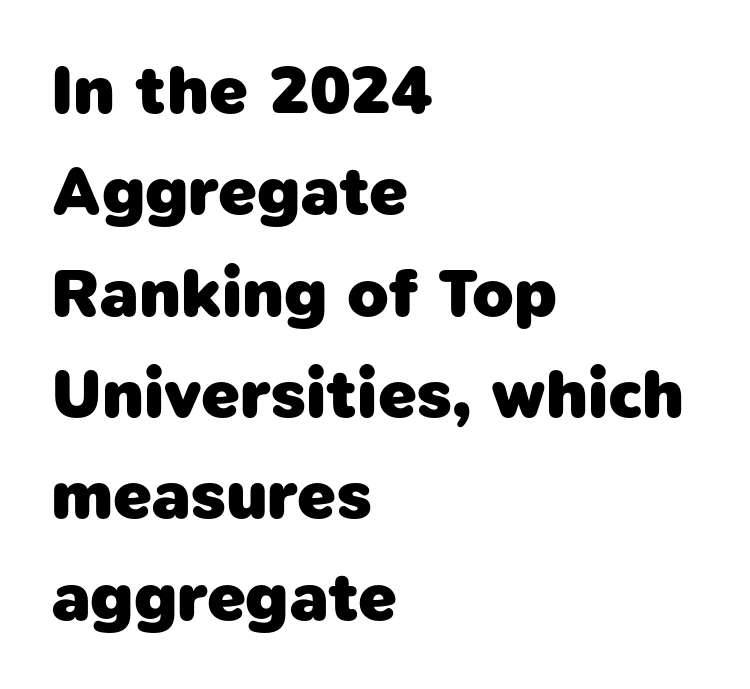
The image shows 68 px heavy sans-serif type; set left-aligned, normal line spacing (1.49x), normal letter spacing, not underlined; low stroke contrast and a medium x-height.
